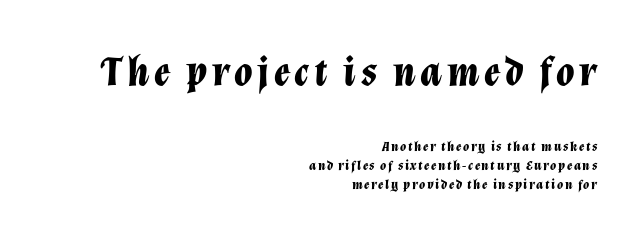
Q: Is the text bold? A: Yes.
Q: Is the text italic (slanted)? A: Yes, it leans right by about 12 degrees.
Q: Is the text underlined? A: No.
Q: How is the paragraph aligned? A: Right-aligned.
Q: Is the spacing between lines tight, normal or loose? A: Normal.
Q: Which block of text is set in a larger size, the first (top) or the second (bottom)? A: The first (top) one.
Q: Width (condensed, normal, or wide)? A: Normal.
Q: Stroke contrast? A: Low.
Q: x-height? A: Medium.
Q: Monospaced? A: No.
